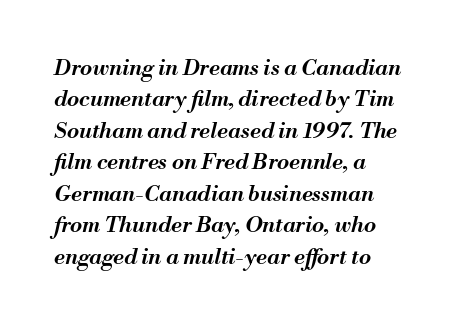
The image shows 22 px text type, italic (leaning right); set left-aligned, normal line spacing (1.43x), normal letter spacing, not underlined.
